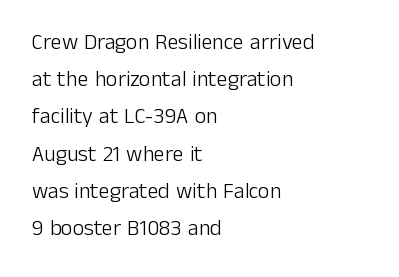
The image shows 22 px text type, upright; set left-aligned, normal line spacing (1.69x), normal letter spacing, not underlined.
